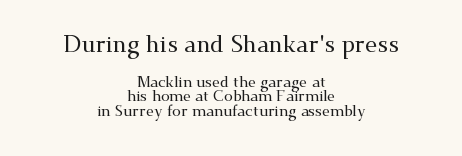
The image shows 23 px text type, upright; set centered, tight line spacing (0.97x), normal letter spacing, not underlined; the first (top) block is 1.53x larger.
